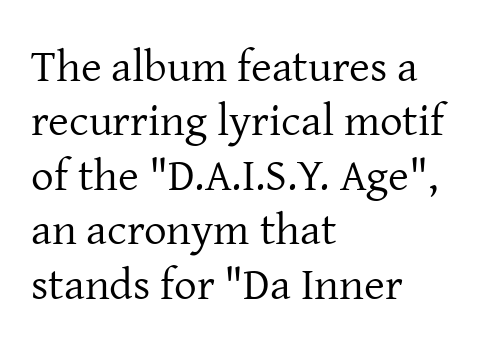
{"serif": "yes", "italic": "no", "bold": "no", "weight": "regular", "width": "normal", "stroke_contrast": "low", "x_height": "medium", "monospaced": "no", "underline": "no", "align": "left", "line_spacing_ratio": 1.21, "letter_spacing": "normal", "letter_spacing_em": 0.0, "glyph_px": 45}
